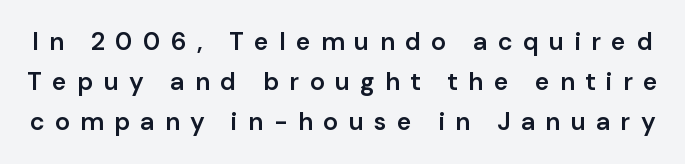
The image shows 25 px text type, upright; set normal line spacing (1.61x), unusually wide letter spacing (+0.41 em), not underlined.
